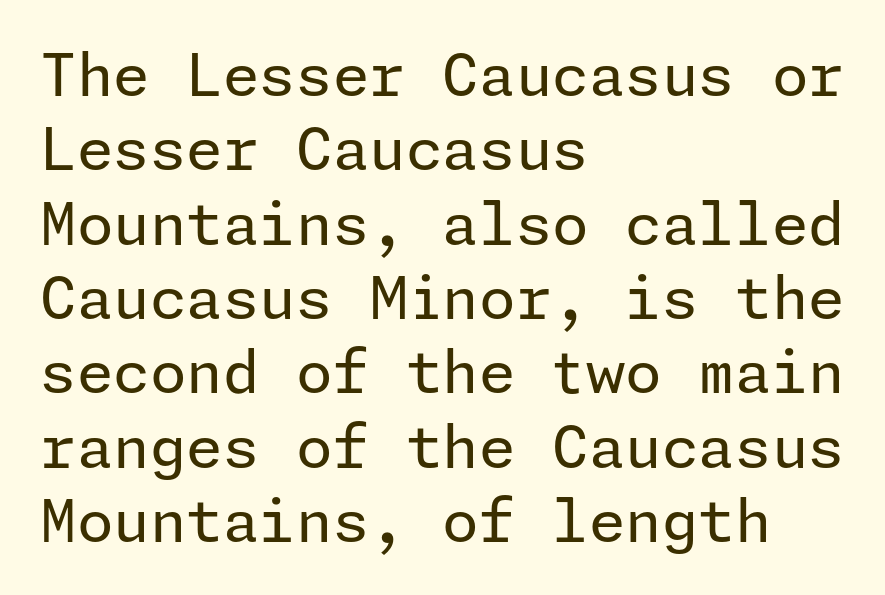
No extra ink here — the face is not bold. Each row of text sits above clean, open space. The specimen reads as upright at a glance. Typeset ragged right — the left edge is the straight one.
